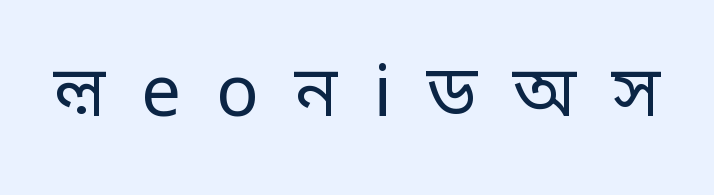
{"serif": "no", "italic": "no", "bold": "no", "weight": "regular", "width": "normal", "stroke_contrast": "low", "x_height": "large", "monospaced": "no", "underline": "no", "letter_spacing": "wide", "letter_spacing_em": 0.5, "glyph_px": 71}
